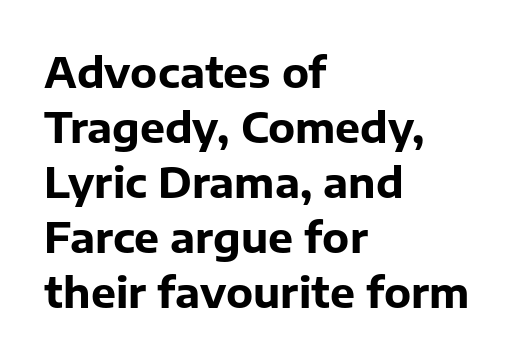
{"serif": "no", "italic": "no", "bold": "yes", "weight": "bold", "width": "normal", "stroke_contrast": "low", "x_height": "medium", "monospaced": "no", "underline": "no", "align": "left", "line_spacing": "normal", "line_spacing_ratio": 1.31, "letter_spacing": "normal", "letter_spacing_em": 0.0, "glyph_px": 42}
